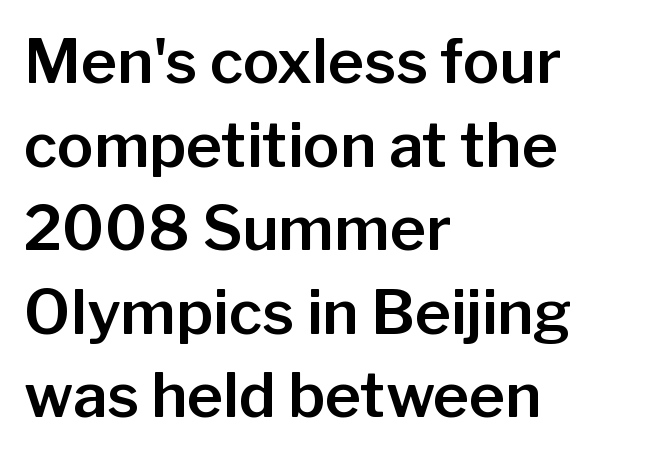
{"serif": "no", "italic": "no", "width": "normal", "stroke_contrast": "low", "x_height": "medium", "monospaced": "no", "underline": "no", "align": "left", "line_spacing": "normal", "line_spacing_ratio": 1.37, "letter_spacing": "normal", "letter_spacing_em": 0.0, "glyph_px": 61}
